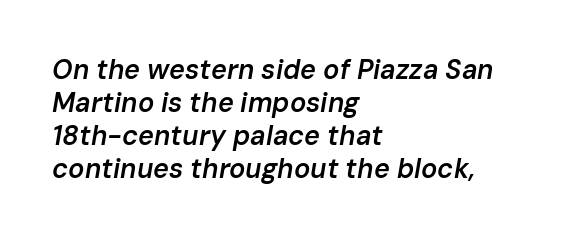
{"italic": "yes", "lean": "right", "slant_degrees": 10, "bold": "semi", "underline": "no", "align": "left", "line_spacing_ratio": 1.22, "letter_spacing": "normal", "letter_spacing_em": 0.0, "glyph_px": 27}
